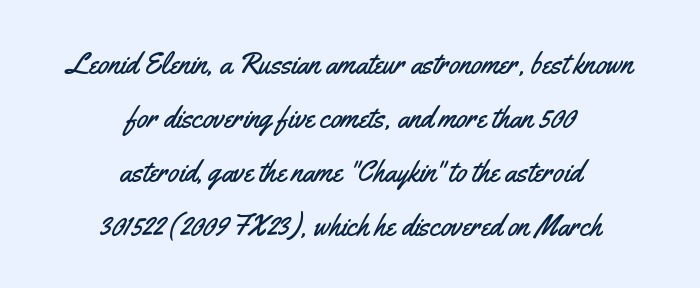
Do the characters align in a grid? No, the font is proportional. Each letter's strokes conclude bluntly, with no projecting serifs. Inter-character spacing is left at the font's built-in metrics.
